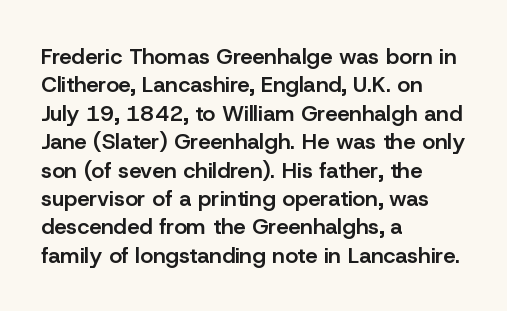
{"italic": "no", "bold": "semi", "underline": "no", "align": "left", "line_spacing": "normal", "line_spacing_ratio": 1.29, "letter_spacing": "normal", "letter_spacing_em": 0.0, "glyph_px": 22}
